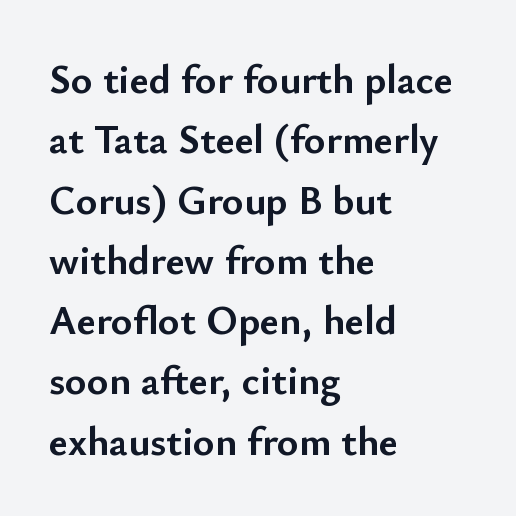
Posture: upright roman. Descenders hang freely into open space. These lines are composed in type without serifs. These lines are rendered in a variable-pitch font. This is heavy type, rendered in bold.
